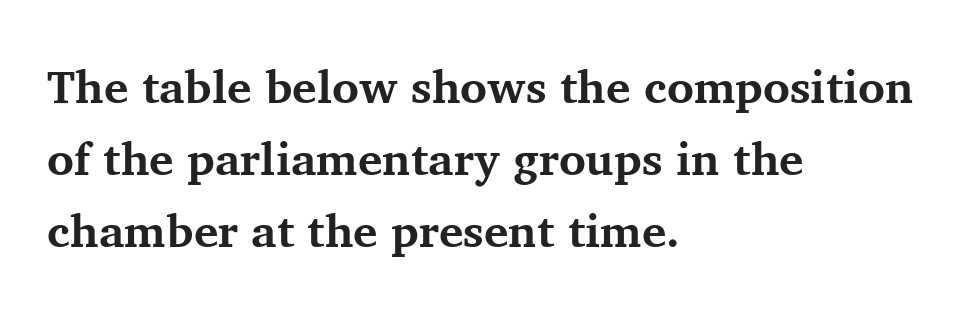
This rendering leaves character spacing at its baseline value. The glyphs have the mass of a bold cut. Is there much room between lines? A standard amount, neither cramped nor airy. The gap between lines stays unmarked. The paragraph shown leans on its left margin. Do the characters align in a grid? No, the font is proportional.
